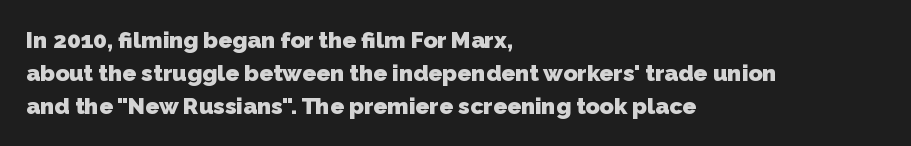
Check the space under the baseline: it is left empty. These lines carry a lot of weight — the face is fully bold. Compared with a centered layout, this one pins lines to the left instead. The horizontal fit of the characters is conventional and even. Interline gaps are of average width in this sample.
